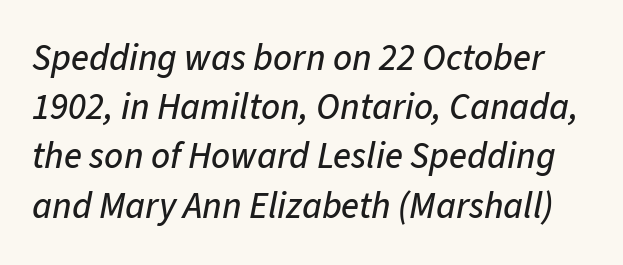
The image shows 37 px text type, italic (leaning right); set normal line spacing (1.33x), normal letter spacing, not underlined; low stroke contrast and a medium x-height.
